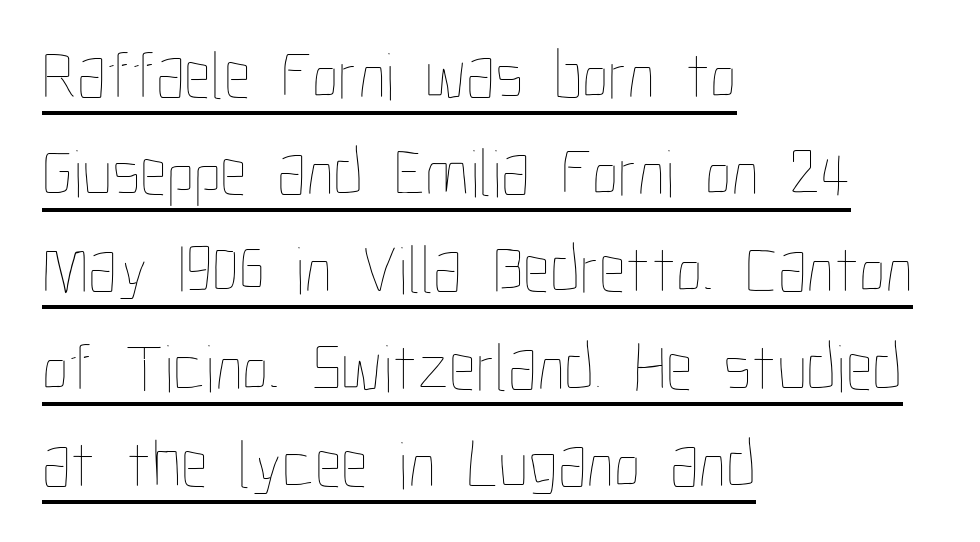
The image shows 68 px thin, condensed type, upright; set left-aligned, normal line spacing (1.43x), normal letter spacing, underlined; low stroke contrast and a medium x-height.
